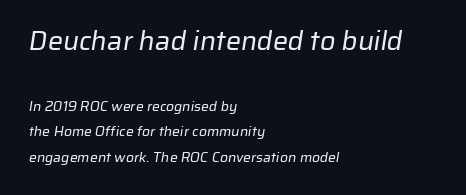
Q: Is the text bold? A: No.
Q: Is the text underlined? A: No.
Q: How is the paragraph aligned? A: Left-aligned.
Q: Is the spacing between letters normal or unusually wide? A: Normal.
Q: Which block of text is set in a larger size, the first (top) or the second (bottom)? A: The first (top) one.
